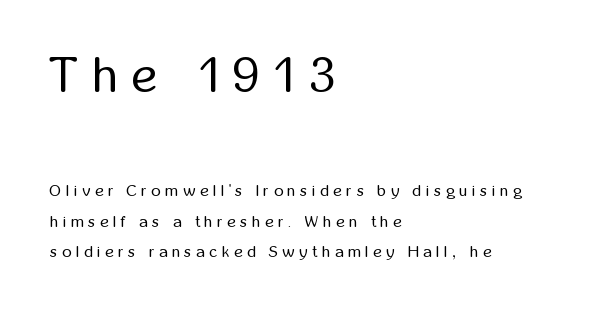
{"serif": "no", "italic": "no", "bold": "no", "weight": "regular", "width": "condensed", "stroke_contrast": "low", "x_height": "medium", "monospaced": "no", "underline": "no", "align": "left", "line_spacing": "loose", "line_spacing_ratio": 1.9, "letter_spacing": "wide", "letter_spacing_em": 0.3, "larger_block": "first", "size_ratio": 3.06, "glyph_px": 49}
